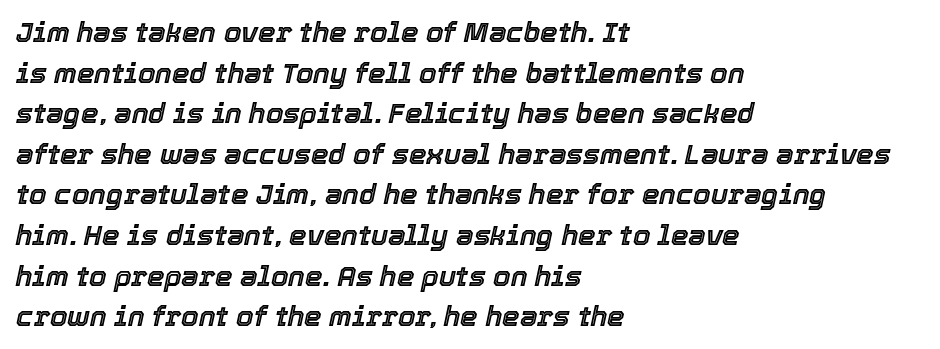
The image shows 28 px text type, italic (leaning right); set left-aligned, normal line spacing (1.45x), normal letter spacing, not underlined; a medium x-height.
